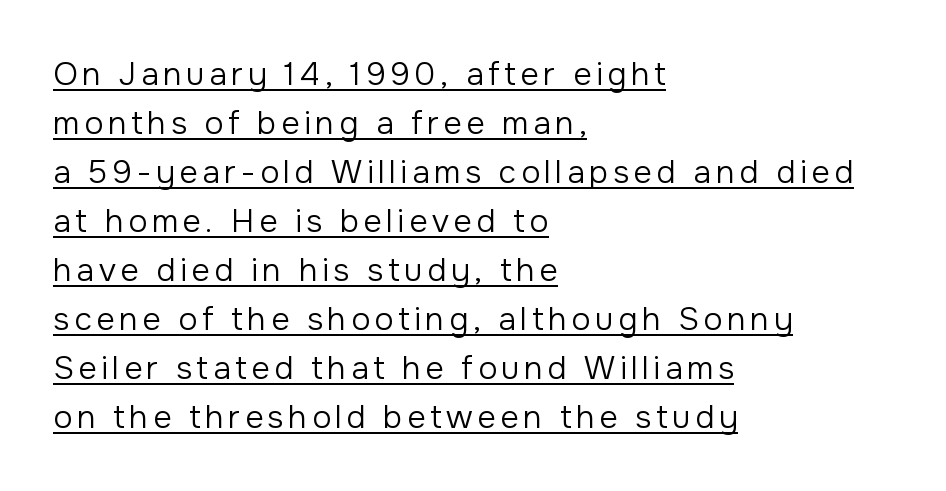
The image shows 32 px regular-weight sans-serif type, upright; set left-aligned, normal line spacing (1.53x), underlined; low stroke contrast and a medium x-height.
